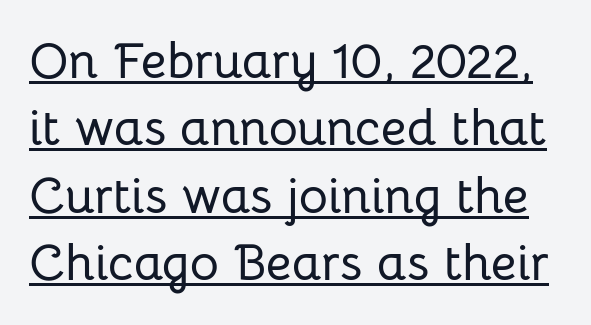
You could not count columns in this text — the font is proportionally spaced. These lines are composed in type without serifs. Decoration check: the copy is underlined. These lines keep a tight, regular rhythm from letter to letter. Evenly set lines give the paragraph a standard silhouette. Vertical strokes here are truly vertical.
